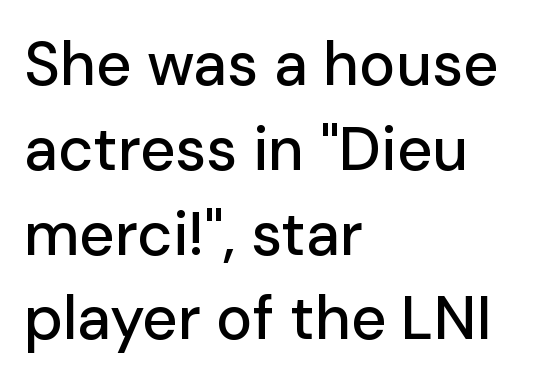
The image shows 61 px sans-serif type, upright; set left-aligned, normal line spacing (1.39x), normal letter spacing, not underlined; low stroke contrast and a medium x-height.
